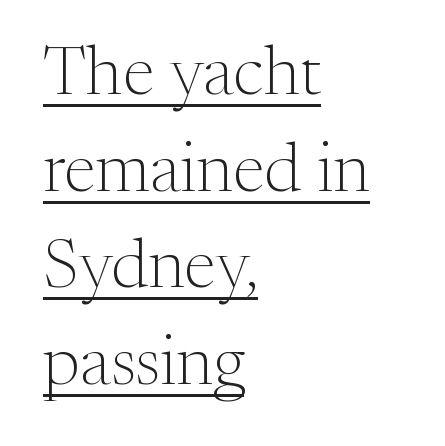
Upright lettering throughout. In terms of letterform style, serifs are clearly present. Does extra space separate the letters? No, they use regular spacing. Here the designer chose a conventional face with non-uniform glyph widths.
